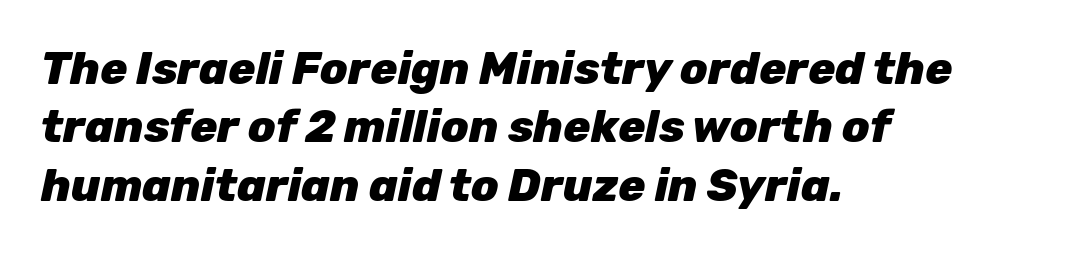
The image shows 45 px heavy type, italic (leaning right); set left-aligned, normal line spacing (1.3x), normal letter spacing, not underlined; low stroke contrast and a medium x-height.
